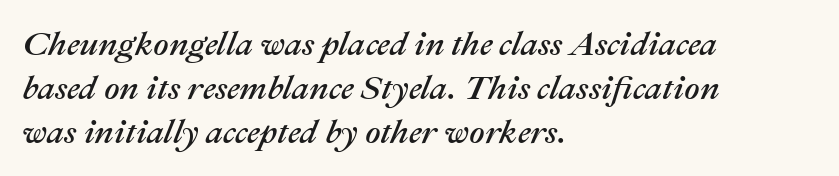
The image shows 34 px text type, italic (leaning right); set left-aligned, normal line spacing (1.29x), normal letter spacing, not underlined; medium stroke contrast and a medium x-height.
